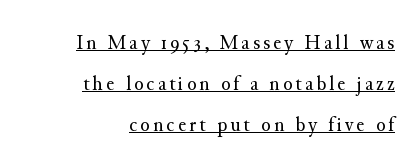
Q: Is the text bold? A: No.
Q: Is the text italic (slanted)? A: No, it is upright.
Q: Is the text underlined? A: Yes.
Q: How is the paragraph aligned? A: Right-aligned.
